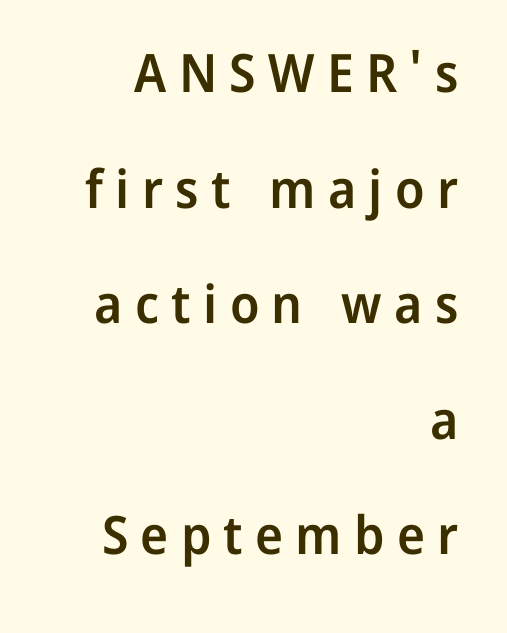
The image shows 53 px semibold sans-serif type, upright; set right-aligned, loose line spacing (2.18x), unusually wide letter spacing (+0.23 em), not underlined; low stroke contrast and a medium x-height.
